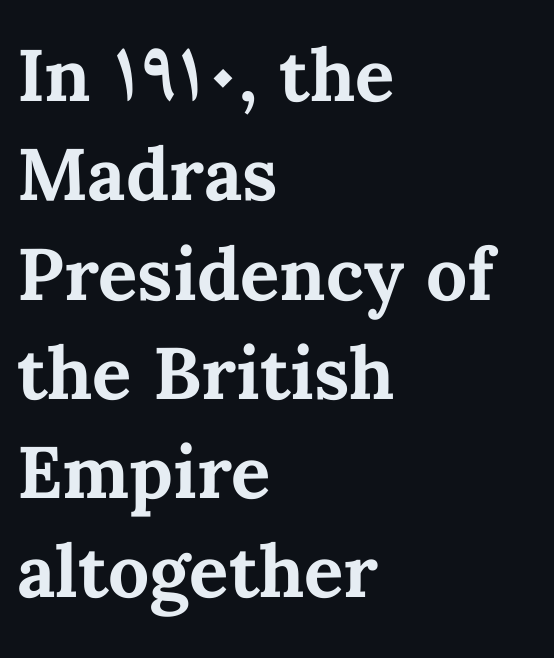
{"italic": "no", "bold": "yes", "weight": "bold", "width": "normal", "stroke_contrast": "medium", "x_height": "medium", "monospaced": "no", "underline": "no", "align": "left", "line_spacing": "normal", "line_spacing_ratio": 1.36, "letter_spacing": "normal", "letter_spacing_em": 0.0, "glyph_px": 73}
